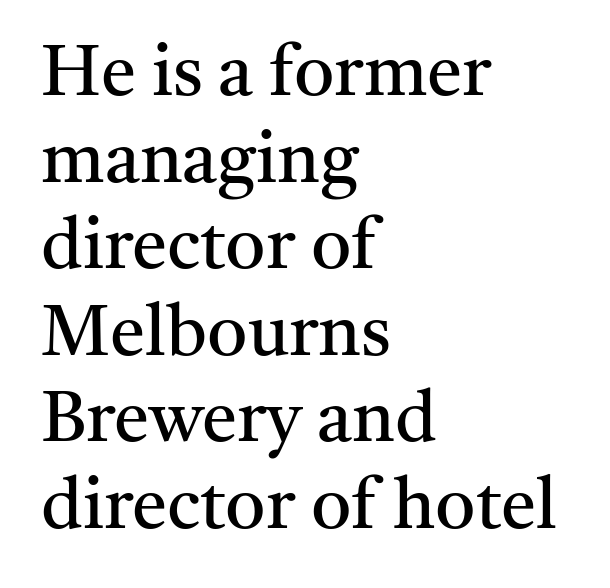
Q: Is the text bold? A: No.
Q: Is the text italic (slanted)? A: No, it is upright.
Q: Is the typeface a serif or a sans-serif typeface? A: Serif.
Q: Is the text underlined? A: No.
Q: How is the paragraph aligned? A: Left-aligned.
Q: Is the spacing between letters normal or unusually wide? A: Normal.
Q: Width (condensed, normal, or wide)? A: Normal.
Q: Stroke contrast? A: Medium.
Q: x-height? A: Medium.
Q: Monospaced? A: No.
